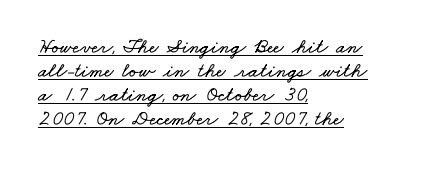
The lines in this sample share a left origin and differ only in where they stop. The rendering uses a small line-height, squeezing the rows. Notice how a bar underscores the lettering throughout. The gaps between neighbouring characters are ordinary and unremarkable.
